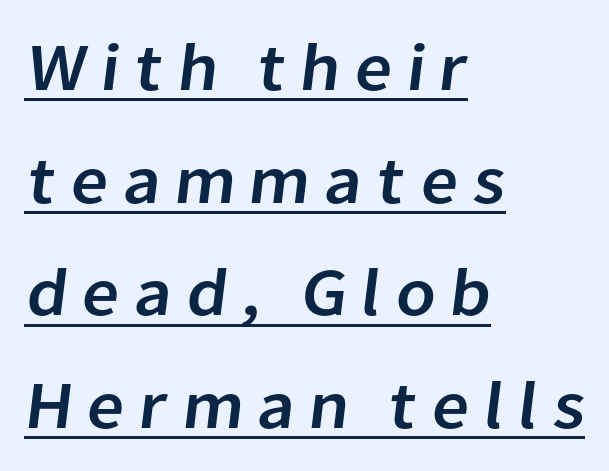
You could not count columns in this text — the font is proportionally spaced. Does extra space separate the letters? Yes, quite a lot of it. This is sans-serif lettering, the kind often seen on screens and signage. Regular leading. The lines are quadded left.
